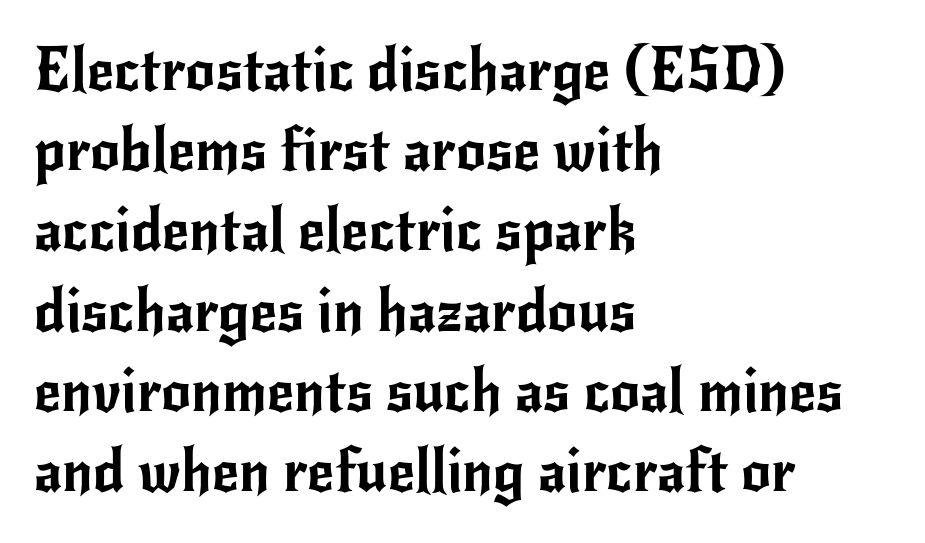
Q: Is the text italic (slanted)? A: No, it is upright.
Q: Is the typeface a serif or a sans-serif typeface? A: Sans-serif.
Q: Is the text underlined? A: No.
Q: How is the paragraph aligned? A: Left-aligned.
Q: Is the spacing between letters normal or unusually wide? A: Normal.
Q: Is the spacing between lines tight, normal or loose? A: Normal.
Q: Width (condensed, normal, or wide)? A: Normal.
Q: Stroke contrast? A: Low.
Q: x-height? A: Small.
Q: Monospaced? A: No.
